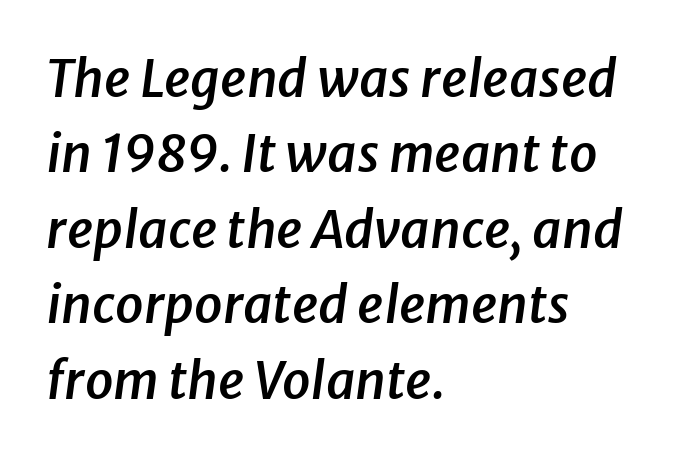
Q: Is the text bold? A: Semi-bold.
Q: Is the text italic (slanted)? A: Yes, it leans right by about 8 degrees.
Q: Is the text underlined? A: No.
Q: How is the paragraph aligned? A: Left-aligned.
Q: Is the spacing between letters normal or unusually wide? A: Normal.
Q: Is the spacing between lines tight, normal or loose? A: Normal.
Q: Width (condensed, normal, or wide)? A: Normal.
Q: Stroke contrast? A: Low.
Q: x-height? A: Medium.
Q: Monospaced? A: No.
